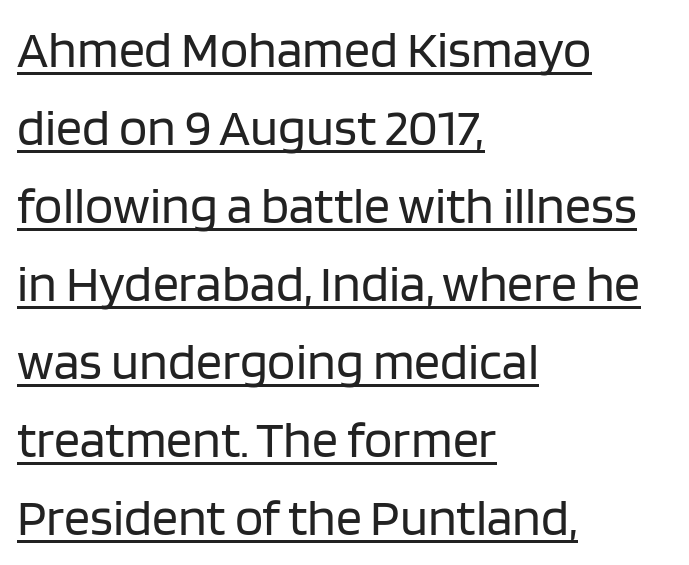
{"serif": "no", "italic": "no", "bold": "no", "weight": "regular", "width": "normal", "stroke_contrast": "low", "x_height": "large", "monospaced": "no", "underline": "yes", "align": "left", "line_spacing": "normal", "line_spacing_ratio": 1.5, "letter_spacing": "normal", "letter_spacing_em": 0.0, "glyph_px": 52}
